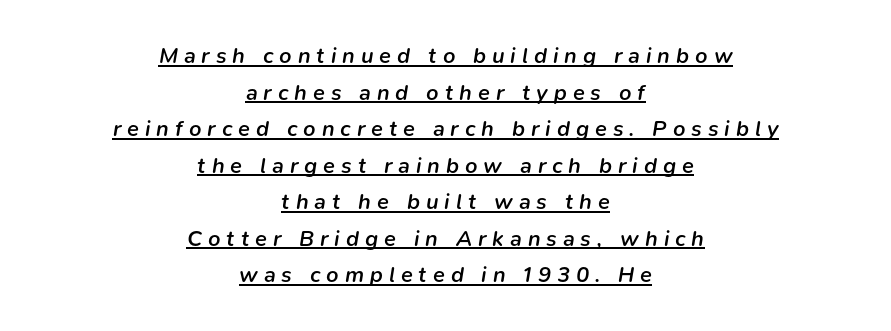
The image shows 22 px text type, italic (leaning right); set centered, normal line spacing (1.66x), unusually wide letter spacing (+0.27 em), underlined.
